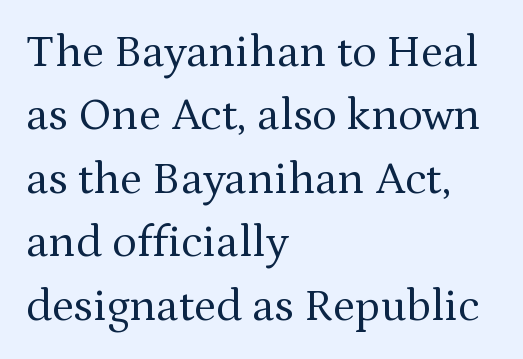
The image shows 46 px regular-weight serif type, upright; set left-aligned, normal line spacing (1.38x), normal letter spacing, not underlined; medium stroke contrast and a medium x-height.
